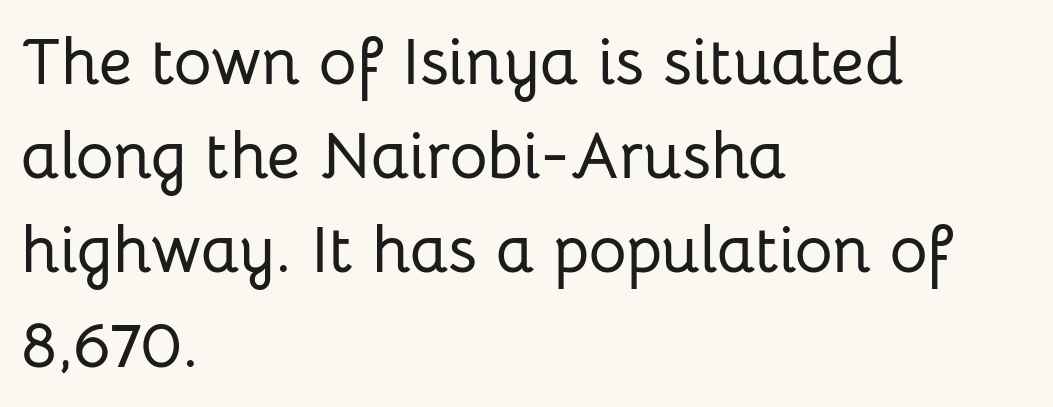
Q: Is the text italic (slanted)? A: No, it is upright.
Q: Is the typeface a serif or a sans-serif typeface? A: Sans-serif.
Q: Is the text underlined? A: No.
Q: How is the paragraph aligned? A: Left-aligned.
Q: Is the spacing between letters normal or unusually wide? A: Normal.
Q: Is the spacing between lines tight, normal or loose? A: Normal.
Q: Width (condensed, normal, or wide)? A: Normal.
Q: Stroke contrast? A: Low.
Q: x-height? A: Medium.
Q: Monospaced? A: No.
